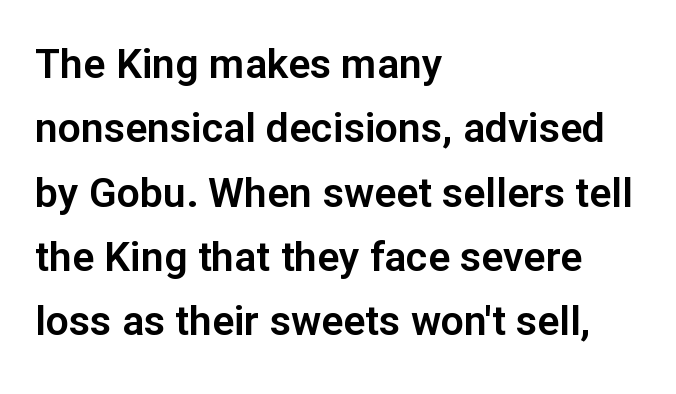
Q: Is the text italic (slanted)? A: No, it is upright.
Q: Is the typeface a serif or a sans-serif typeface? A: Sans-serif.
Q: Is the text underlined? A: No.
Q: How is the paragraph aligned? A: Left-aligned.
Q: Is the spacing between letters normal or unusually wide? A: Normal.
Q: Is the spacing between lines tight, normal or loose? A: Normal.
Q: Width (condensed, normal, or wide)? A: Normal.
Q: Stroke contrast? A: Low.
Q: x-height? A: Medium.
Q: Monospaced? A: No.
